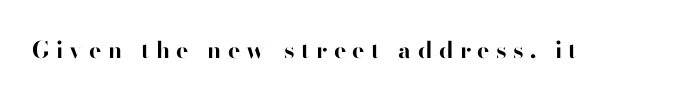
The image shows 23 px bold type, upright; set unusually wide letter spacing (+0.28 em), not underlined.
